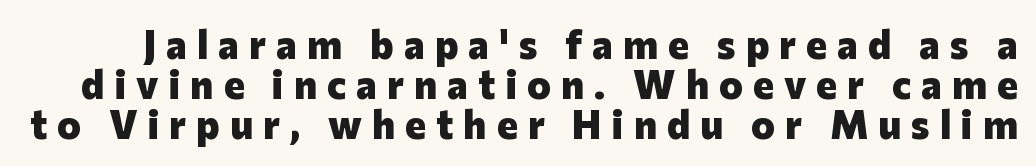
Q: Is the text bold? A: Yes.
Q: Is the text italic (slanted)? A: No, it is upright.
Q: Is the typeface a serif or a sans-serif typeface? A: Sans-serif.
Q: Is the text underlined? A: No.
Q: Is the spacing between letters normal or unusually wide? A: Unusually wide.
Q: Is the spacing between lines tight, normal or loose? A: Tight.
Q: Width (condensed, normal, or wide)? A: Normal.
Q: Stroke contrast? A: Low.
Q: x-height? A: Medium.
Q: Monospaced? A: No.
